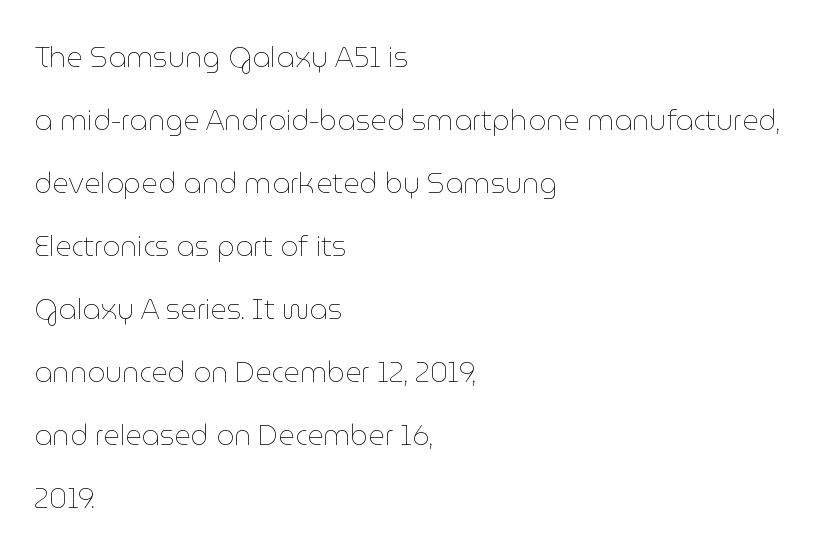
The image shows 28 px thin type, upright; set left-aligned, loose line spacing (2.25x), normal letter spacing, not underlined; low stroke contrast and a medium x-height.
